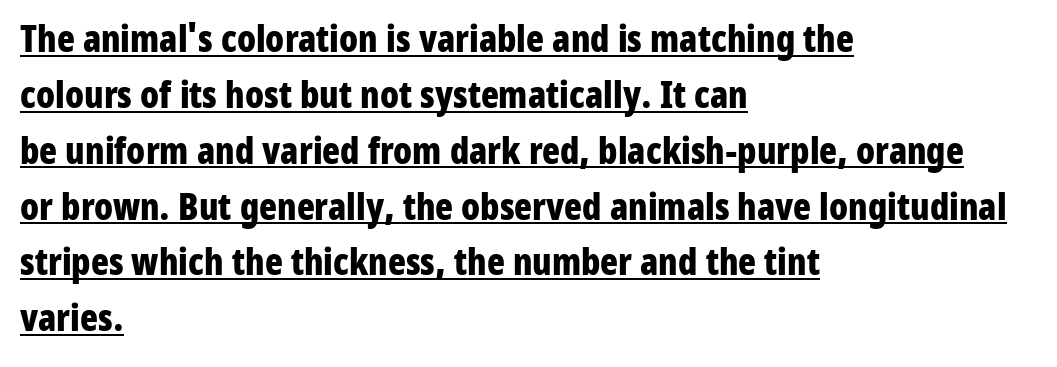
The lettering stays uniformly vertical, giving the passage a roman look. The block of text has a typical density, with ordinary space between rows. The face used here is a sans, in the tradition of grotesques and geometrics. Each letter keeps its own natural width here, so spacing adapts to shape. Glyph-to-glyph distance matches everyday printed text. Compared with an ordinary text face, these strokes are far heavier — a full bold.
